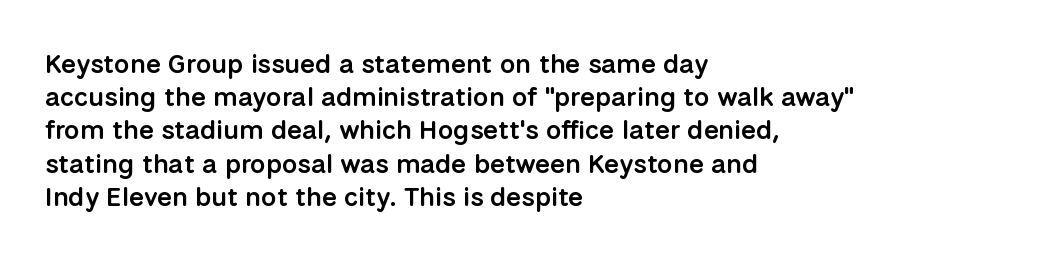
Short and long lines alike share a common starting point at left. The axis of the letterforms is exactly vertical. Plain, unruled lines of type. Caption: semibold face, moderately heavy strokes. How are the letters spaced? Ordinarily, with no added tracking.
